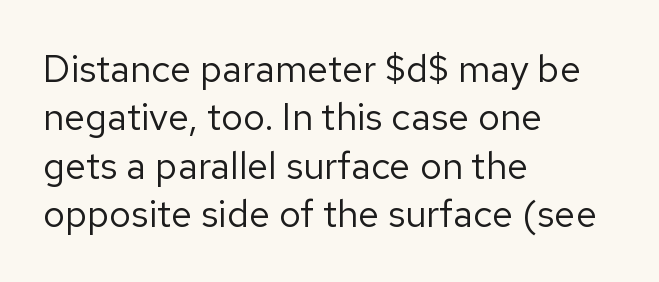
{"serif": "no", "italic": "no", "bold": "no", "weight": "regular", "width": "normal", "stroke_contrast": "low", "x_height": "medium", "monospaced": "no", "underline": "no", "align": "left", "line_spacing": "normal", "line_spacing_ratio": 1.27, "letter_spacing": "normal", "letter_spacing_em": 0.0, "glyph_px": 38}
